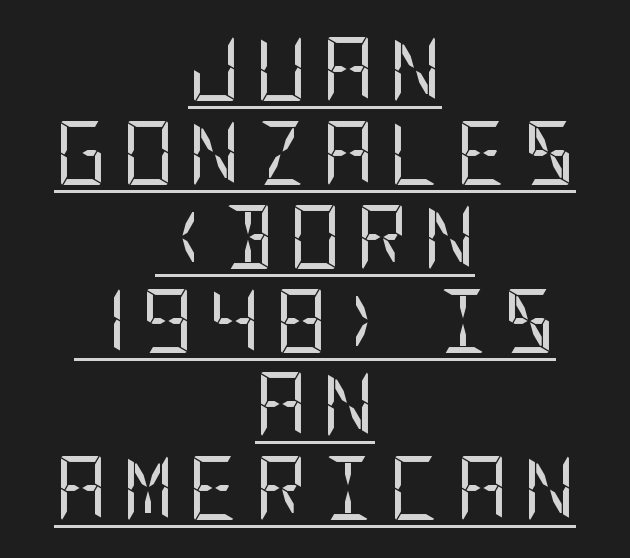
{"serif": "no", "italic": "no", "bold": "no", "weight": "regular", "width": "condensed", "stroke_contrast": "low", "x_height": "large", "underline": "yes", "align": "center", "line_spacing": "normal", "line_spacing_ratio": 1.31, "letter_spacing": "wide", "letter_spacing_em": 0.23, "glyph_px": 64}
